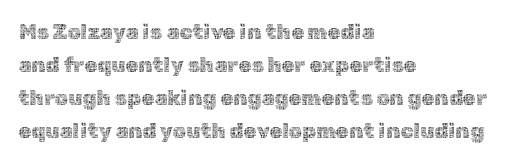
Q: Is the text bold? A: No.
Q: Is the text italic (slanted)? A: No, it is upright.
Q: Is the text underlined? A: No.
Q: How is the paragraph aligned? A: Left-aligned.
Q: Is the spacing between letters normal or unusually wide? A: Normal.
Q: Is the spacing between lines tight, normal or loose? A: Normal.
